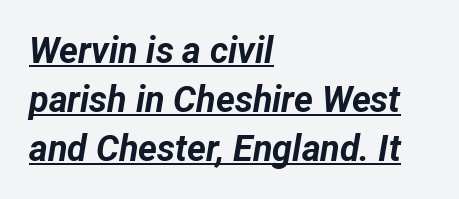
Q: Is the text bold? A: Yes.
Q: Is the text italic (slanted)? A: Yes, it leans right by about 12 degrees.
Q: Is the text underlined? A: Yes.
Q: How is the paragraph aligned? A: Left-aligned.
Q: Is the spacing between letters normal or unusually wide? A: Normal.
Q: Is the spacing between lines tight, normal or loose? A: Normal.
Q: Width (condensed, normal, or wide)? A: Normal.
Q: Stroke contrast? A: Low.
Q: x-height? A: Medium.
Q: Monospaced? A: No.
